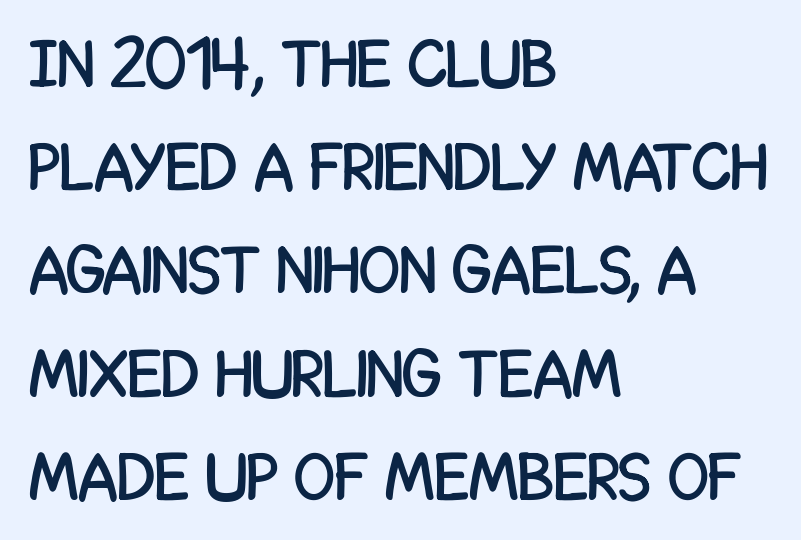
Q: Is the text italic (slanted)? A: No, it is upright.
Q: Is the typeface a serif or a sans-serif typeface? A: Sans-serif.
Q: Is the text underlined? A: No.
Q: How is the paragraph aligned? A: Left-aligned.
Q: Is the spacing between letters normal or unusually wide? A: Normal.
Q: Is the spacing between lines tight, normal or loose? A: Normal.
Q: Width (condensed, normal, or wide)? A: Condensed.
Q: Stroke contrast? A: Low.
Q: x-height? A: Large.
Q: Monospaced? A: No.
